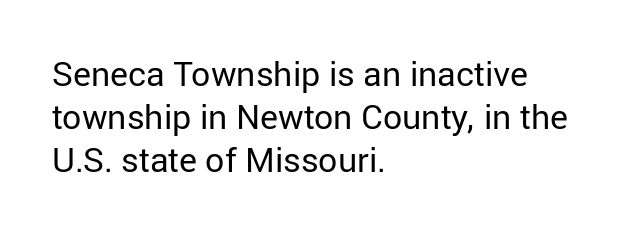
{"serif": "no", "italic": "no", "bold": "no", "weight": "regular", "width": "normal", "stroke_contrast": "low", "x_height": "medium", "monospaced": "no", "underline": "no", "align": "left", "line_spacing": "normal", "line_spacing_ratio": 1.26, "letter_spacing": "normal", "letter_spacing_em": 0.0, "glyph_px": 34}
